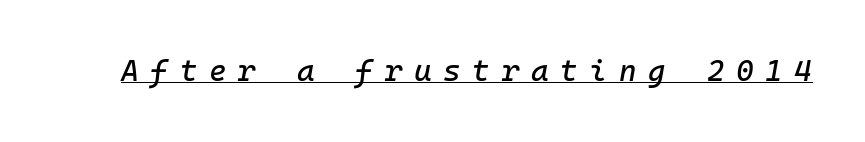
The image shows 30 px text type, italic (leaning right), monospaced; set unusually wide letter spacing (+0.39 em), underlined; low stroke contrast and a medium x-height.
